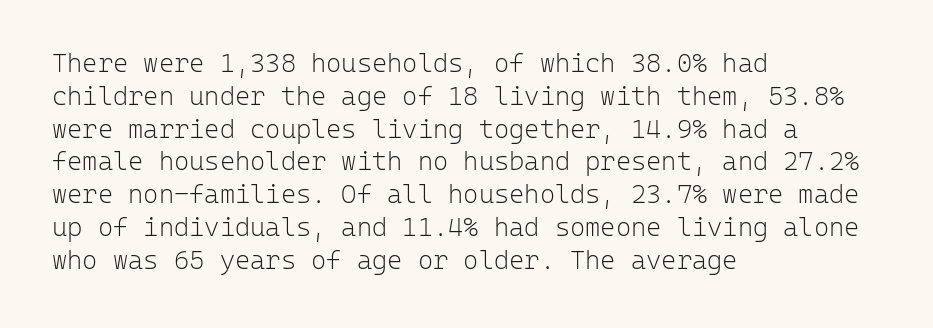
The image shows 26 px text type, upright; set left-aligned, normal line spacing (1.26x), normal letter spacing, not underlined.
